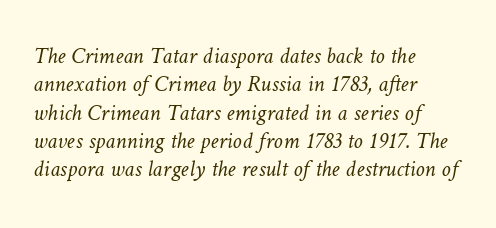
{"bold": "no", "underline": "no", "align": "left", "line_spacing_ratio": 1.23, "letter_spacing": "normal", "letter_spacing_em": 0.0, "glyph_px": 23}
